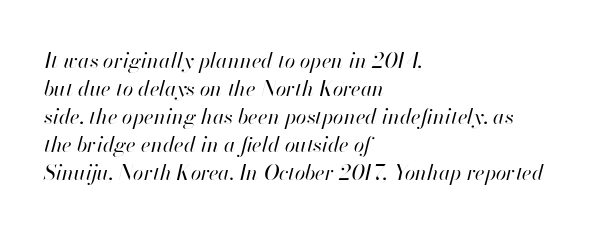
Q: Is the text bold? A: No.
Q: Is the text italic (slanted)? A: Yes, it leans right by about 13 degrees.
Q: Is the text underlined? A: No.
Q: How is the paragraph aligned? A: Left-aligned.
Q: Is the spacing between letters normal or unusually wide? A: Normal.
Q: Is the spacing between lines tight, normal or loose? A: Normal.
